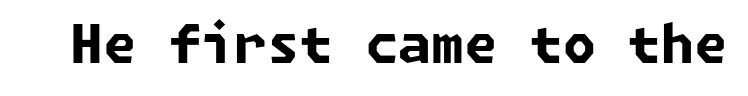
The image shows 53 px bold sans-serif type; set normal letter spacing, not underlined; low stroke contrast and a medium x-height.
